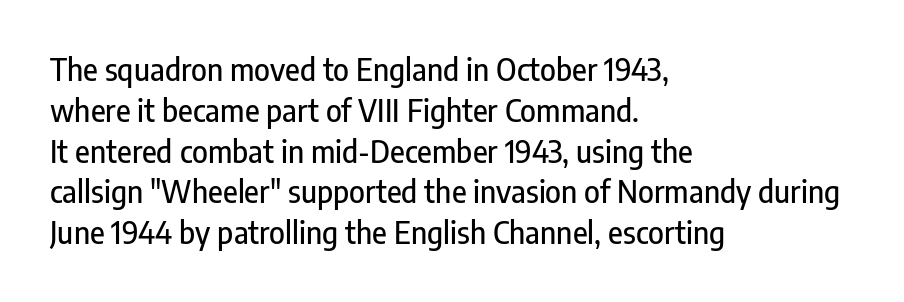
Q: Is the text italic (slanted)? A: No, it is upright.
Q: Is the typeface a serif or a sans-serif typeface? A: Sans-serif.
Q: Is the text underlined? A: No.
Q: How is the paragraph aligned? A: Left-aligned.
Q: Is the spacing between letters normal or unusually wide? A: Normal.
Q: Is the spacing between lines tight, normal or loose? A: Normal.
Q: Width (condensed, normal, or wide)? A: Condensed.
Q: Stroke contrast? A: Low.
Q: x-height? A: Medium.
Q: Monospaced? A: No.
